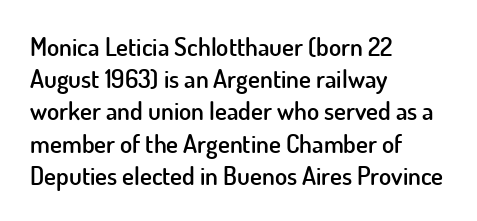
Q: Is the text bold? A: Semi-bold.
Q: Is the text italic (slanted)? A: No, it is upright.
Q: Is the text underlined? A: No.
Q: How is the paragraph aligned? A: Left-aligned.
Q: Is the spacing between letters normal or unusually wide? A: Normal.
Q: Is the spacing between lines tight, normal or loose? A: Normal.
